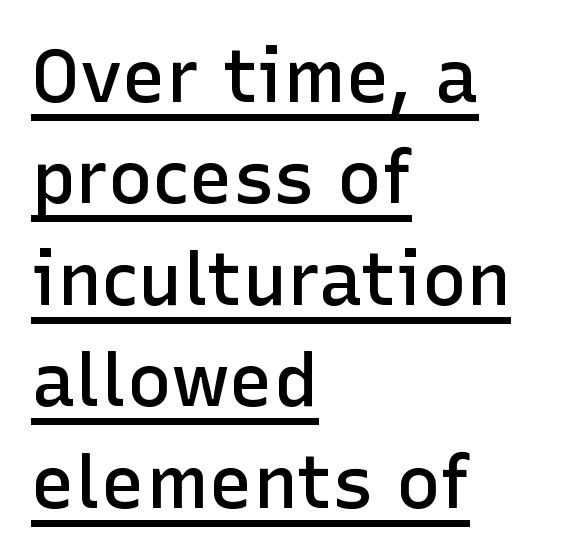
{"serif": "no", "italic": "no", "bold": "semi", "weight": "semibold", "width": "normal", "stroke_contrast": "low", "x_height": "medium", "monospaced": "no", "underline": "yes", "align": "left", "line_spacing": "normal", "line_spacing_ratio": 1.37, "letter_spacing": "normal", "letter_spacing_em": 0.0, "glyph_px": 74}
